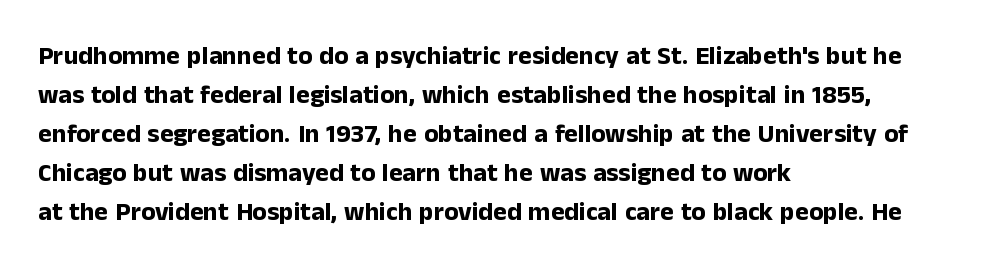
Q: Is the text bold? A: Yes.
Q: Is the text italic (slanted)? A: No, it is upright.
Q: Is the text underlined? A: No.
Q: How is the paragraph aligned? A: Left-aligned.
Q: Is the spacing between letters normal or unusually wide? A: Normal.
Q: Is the spacing between lines tight, normal or loose? A: Normal.
